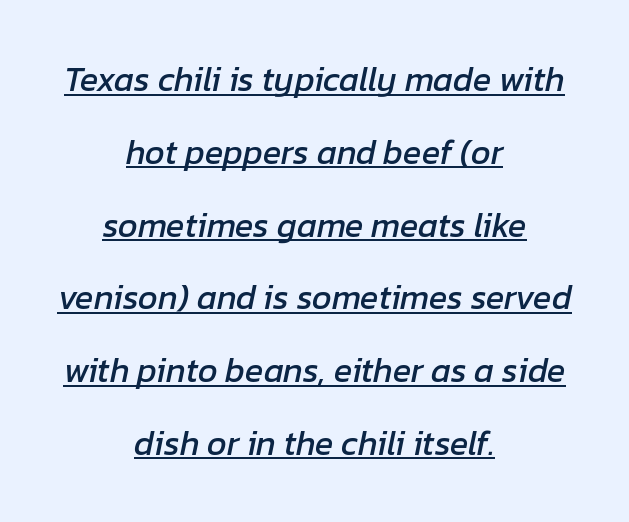
The image shows 34 px text type, italic (leaning right); set centered, loose line spacing (2.14x), normal letter spacing, underlined; low stroke contrast and a medium x-height.
